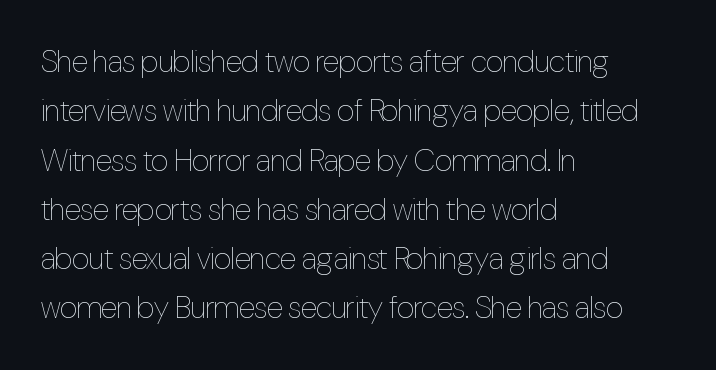
{"italic": "no", "bold": "no", "weight": "thin", "width": "condensed", "stroke_contrast": "low", "x_height": "medium", "monospaced": "no", "underline": "no", "align": "left", "line_spacing": "normal", "line_spacing_ratio": 1.59, "letter_spacing": "normal", "letter_spacing_em": 0.0, "glyph_px": 31}
